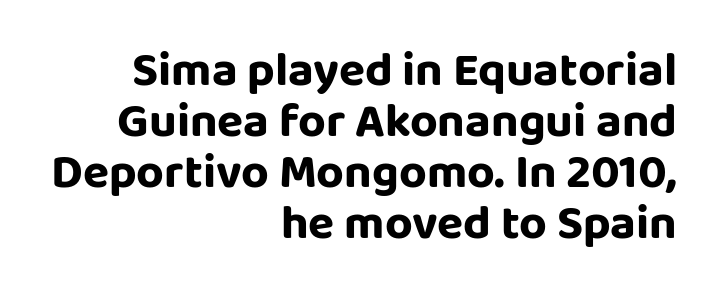
Q: Is the text italic (slanted)? A: No, it is upright.
Q: Is the typeface a serif or a sans-serif typeface? A: Sans-serif.
Q: Is the text underlined? A: No.
Q: How is the paragraph aligned? A: Right-aligned.
Q: Is the spacing between letters normal or unusually wide? A: Normal.
Q: Is the spacing between lines tight, normal or loose? A: Tight.
Q: Width (condensed, normal, or wide)? A: Normal.
Q: Stroke contrast? A: Low.
Q: x-height? A: Large.
Q: Monospaced? A: No.
